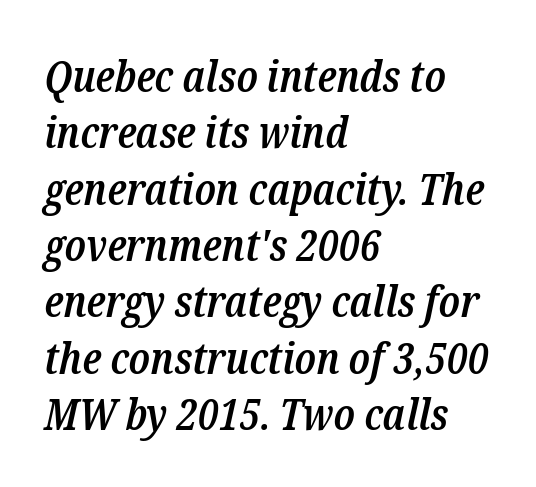
{"serif": "yes", "italic": "yes", "lean": "right", "slant_degrees": 12, "bold": "semi", "weight": "semibold", "width": "condensed", "stroke_contrast": "low", "x_height": "medium", "monospaced": "no", "underline": "no", "align": "left", "line_spacing": "normal", "line_spacing_ratio": 1.28, "letter_spacing": "normal", "letter_spacing_em": 0.0, "glyph_px": 44}
